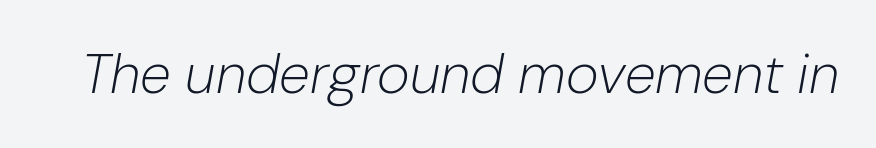
Spacing verdict: proportional, widths tailored to each character. Bare-footed words on every line. Observe the ordinary spacing: letters are neighbours, not strangers. The passage shown is not bold in any degree. Would a proofreader flag this as italicized? Yes.
